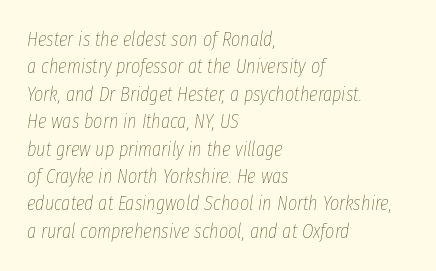
Q: Is the text bold? A: No.
Q: Is the text italic (slanted)? A: Yes, it leans right by about 8 degrees.
Q: Is the text underlined? A: No.
Q: How is the paragraph aligned? A: Left-aligned.
Q: Is the spacing between letters normal or unusually wide? A: Normal.
Q: Is the spacing between lines tight, normal or loose? A: Normal.
